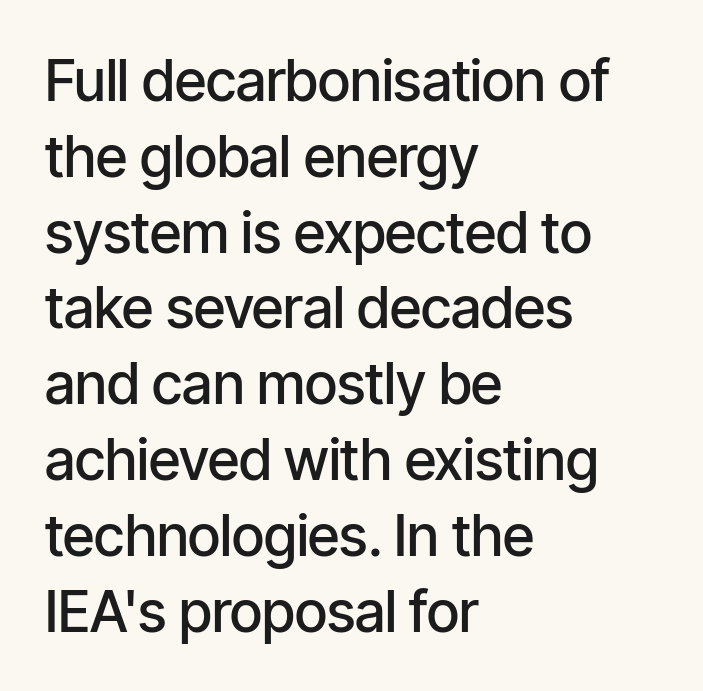
{"serif": "no", "italic": "no", "bold": "semi", "weight": "semibold", "width": "condensed", "stroke_contrast": "low", "x_height": "medium", "monospaced": "no", "underline": "no", "align": "left", "line_spacing": "normal", "line_spacing_ratio": 1.33, "letter_spacing": "normal", "letter_spacing_em": 0.0, "glyph_px": 57}
